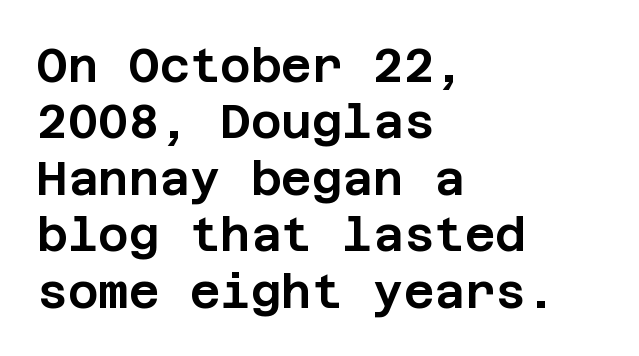
{"serif": "no", "italic": "no", "width": "normal", "stroke_contrast": "low", "x_height": "large", "underline": "no", "align": "left", "line_spacing_ratio": 1.2, "letter_spacing": "normal", "letter_spacing_em": 0.0, "glyph_px": 47}
